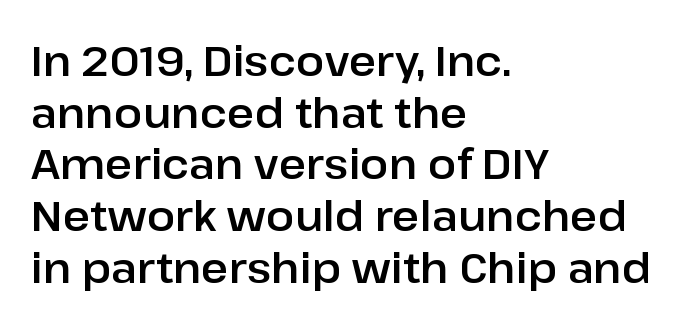
The image shows 42 px sans-serif type, upright; set left-aligned, line spacing 1.23x, normal letter spacing, not underlined; low stroke contrast and a medium x-height.
